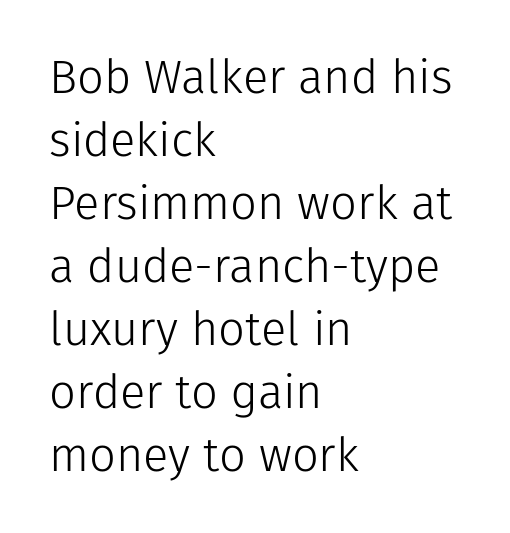
The image shows 47 px light sans-serif type, upright; set left-aligned, normal line spacing (1.34x), normal letter spacing, not underlined; low stroke contrast and a medium x-height.
